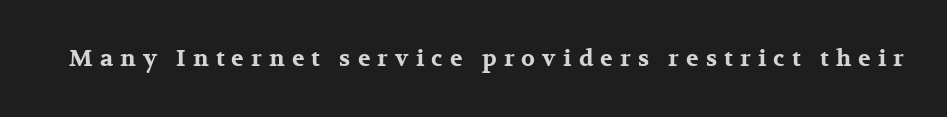
The image shows 23 px bold type, upright; set unusually wide letter spacing (+0.31 em), not underlined.
